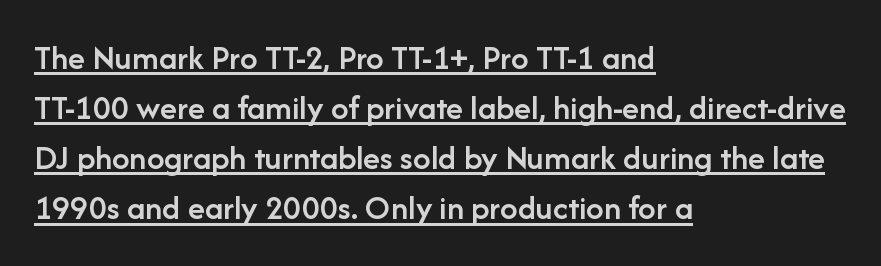
The image shows 35 px semibold sans-serif type, upright; set left-aligned, normal line spacing (1.43x), normal letter spacing, underlined; low stroke contrast and a medium x-height.
